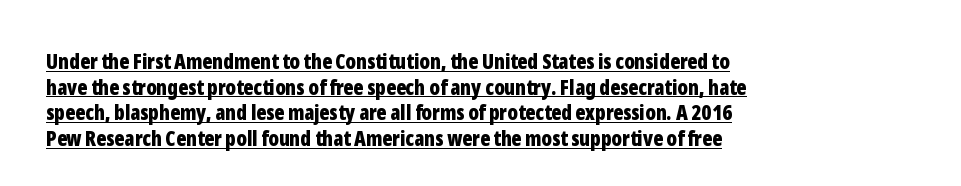
Q: Is the text bold? A: Yes.
Q: Is the text italic (slanted)? A: No, it is upright.
Q: Is the text underlined? A: Yes.
Q: How is the paragraph aligned? A: Left-aligned.
Q: Is the spacing between letters normal or unusually wide? A: Normal.
